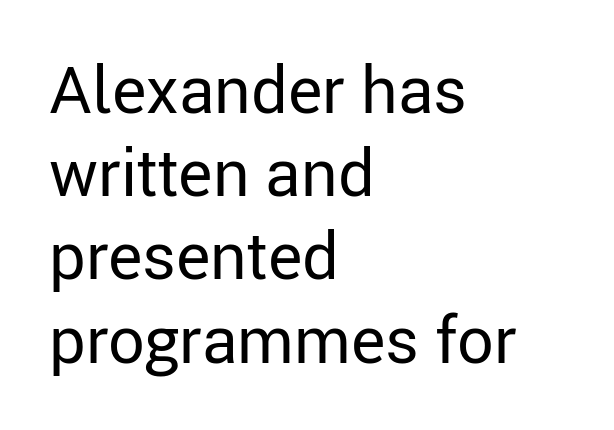
The image shows 65 px regular-weight sans-serif type, upright; set left-aligned, normal line spacing (1.28x), normal letter spacing, not underlined; low stroke contrast and a medium x-height.
